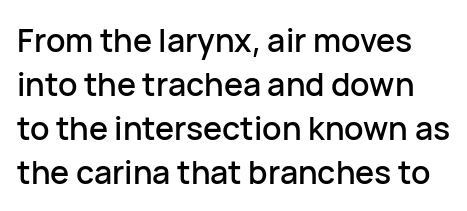
{"serif": "no", "italic": "no", "width": "normal", "stroke_contrast": "low", "x_height": "medium", "monospaced": "no", "underline": "no", "line_spacing": "normal", "line_spacing_ratio": 1.37, "letter_spacing": "normal", "letter_spacing_em": 0.0, "glyph_px": 32}
